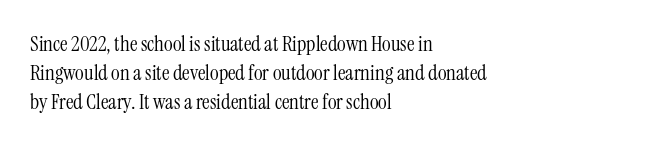
Q: Is the text bold? A: No.
Q: Is the text italic (slanted)? A: No, it is upright.
Q: Is the text underlined? A: No.
Q: How is the paragraph aligned? A: Left-aligned.
Q: Is the spacing between letters normal or unusually wide? A: Normal.
Q: Is the spacing between lines tight, normal or loose? A: Normal.
